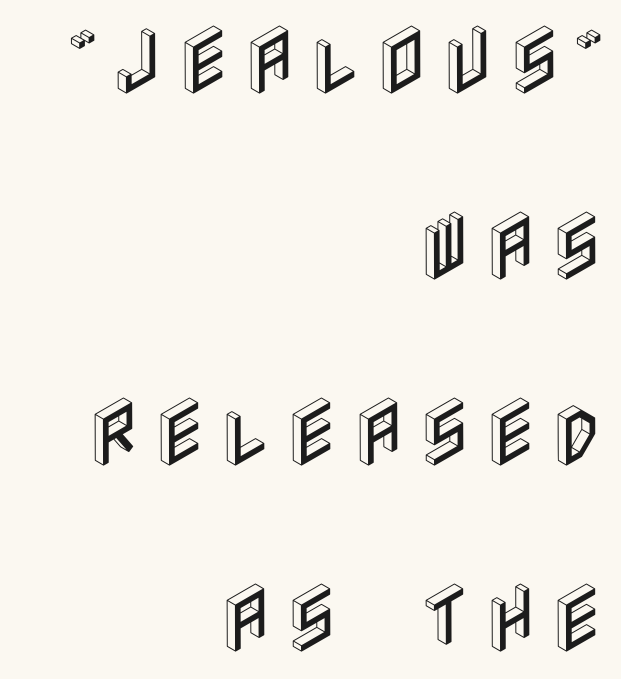
The paragraph has a hard right edge and a soft left edge. No word sits above an underline. Tall strokes in this sample are plumb rather than angled. The vertical gap from one line to the next is large.
